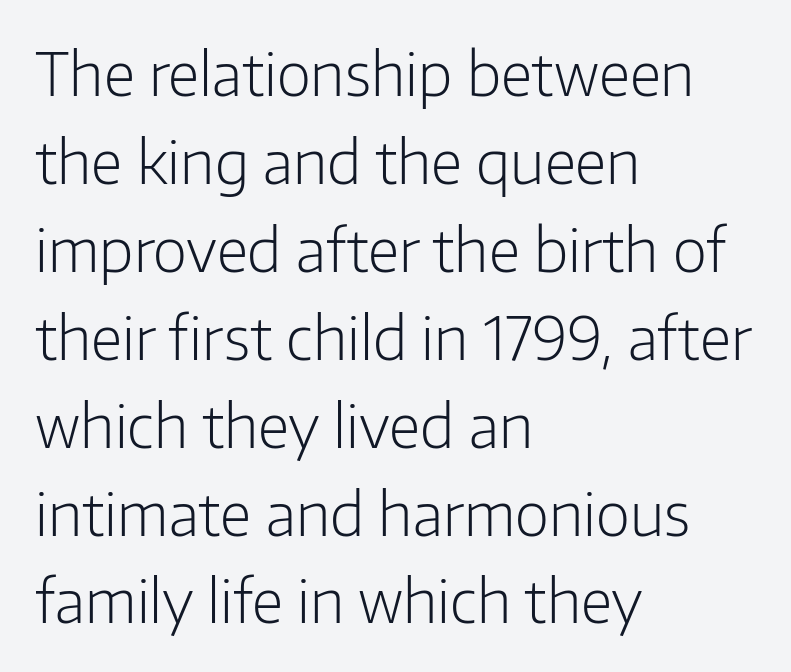
Q: Is the text bold? A: No.
Q: Is the text italic (slanted)? A: No, it is upright.
Q: Is the typeface a serif or a sans-serif typeface? A: Sans-serif.
Q: Is the text underlined? A: No.
Q: How is the paragraph aligned? A: Left-aligned.
Q: Is the spacing between letters normal or unusually wide? A: Normal.
Q: Is the spacing between lines tight, normal or loose? A: Normal.
Q: Width (condensed, normal, or wide)? A: Normal.
Q: Stroke contrast? A: Low.
Q: x-height? A: Medium.
Q: Monospaced? A: No.
